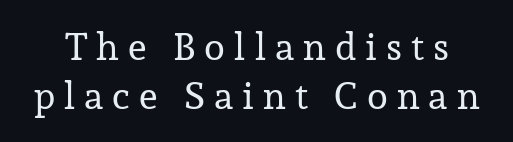
The image shows 38 px regular-weight serif type, upright; set normal line spacing (1.28x), unusually wide letter spacing (+0.24 em), not underlined; low stroke contrast and a medium x-height.
